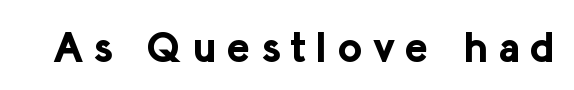
Q: Is the text bold? A: Yes.
Q: Is the text italic (slanted)? A: No, it is upright.
Q: Is the typeface a serif or a sans-serif typeface? A: Sans-serif.
Q: Is the text underlined? A: No.
Q: Is the spacing between letters normal or unusually wide? A: Unusually wide.
Q: Width (condensed, normal, or wide)? A: Normal.
Q: Stroke contrast? A: Low.
Q: x-height? A: Medium.
Q: Monospaced? A: No.
